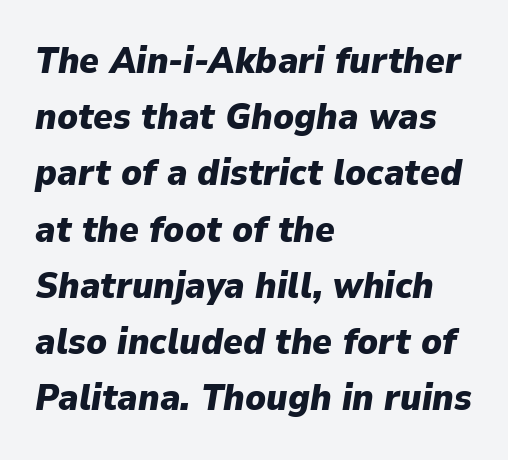
Typesetter's note: full bold, strokes at maximum text heaviness. Do the characters align in a grid? No, the font is proportional. The string is rendered with underlining switched off. Does the lettering tilt? It does — this is italic. How are the letters spaced? Ordinarily, with no added tracking. Teacher's note: observe the even left margin — that is flush-left alignment.
